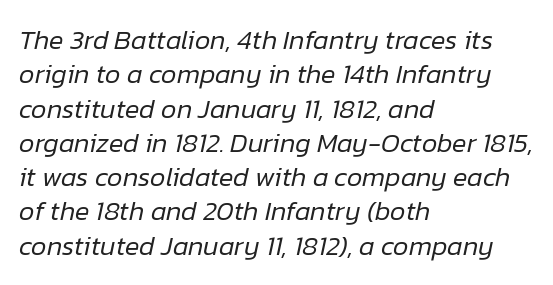
A clean baseline with only descenders dipping below it. The compositor pushed each line to the left boundary. If you drew a line through each stem, it would be angled. In terms of letterspacing, this is plain default setting.
